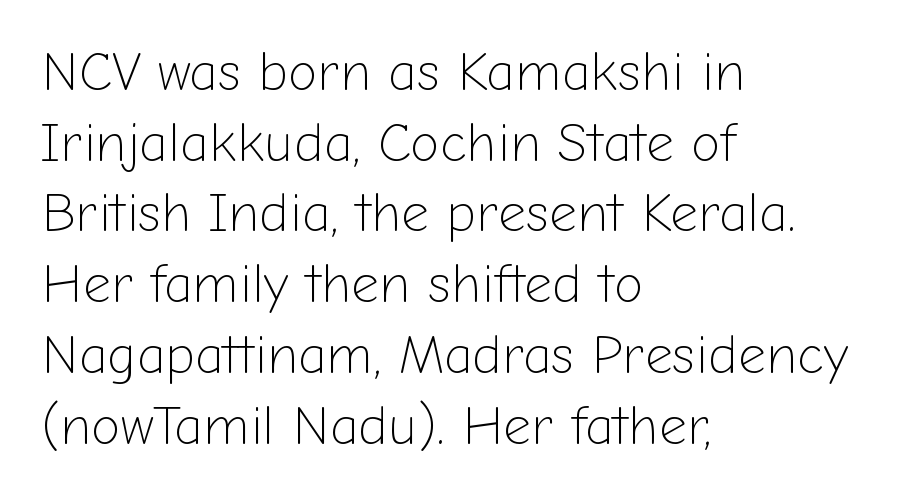
{"serif": "no", "italic": "no", "bold": "no", "weight": "light", "width": "normal", "stroke_contrast": "low", "x_height": "medium", "monospaced": "no", "underline": "no", "align": "left", "line_spacing": "normal", "line_spacing_ratio": 1.31, "letter_spacing": "normal", "letter_spacing_em": 0.0, "glyph_px": 54}
